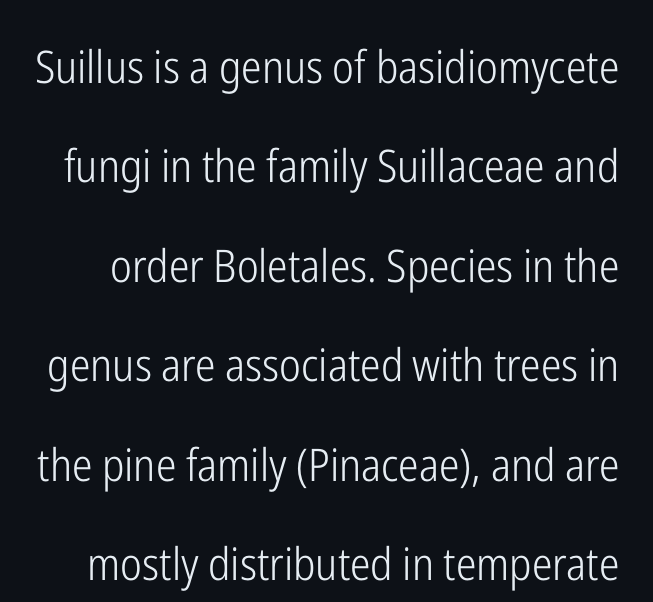
Italic: no, the glyphs are upright roman. Reading down the column, the eye jumps a long way to each next line. Look at the bottom of the vertical strokes: they stop flat, with no serifs. Spacing verdict: proportional, widths tailored to each character. Letters rest on an invisible, unmarked baseline.
